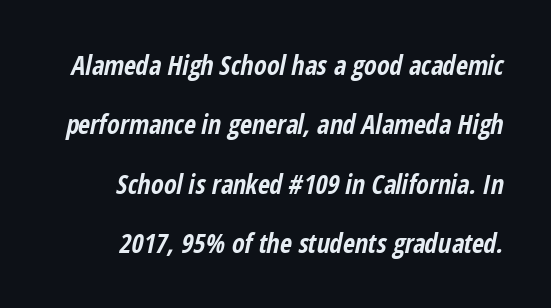
{"italic": "yes", "lean": "right", "slant_degrees": 12, "bold": "yes", "underline": "no", "align": "right", "line_spacing": "loose", "line_spacing_ratio": 2.28, "letter_spacing": "normal", "letter_spacing_em": 0.0, "glyph_px": 26}
